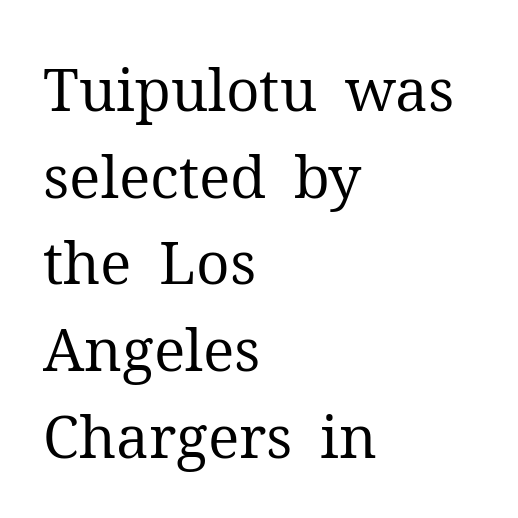
{"serif": "yes", "italic": "no", "bold": "no", "weight": "regular", "width": "normal", "stroke_contrast": "medium", "x_height": "medium", "monospaced": "no", "underline": "no", "align": "left", "line_spacing": "normal", "line_spacing_ratio": 1.47, "letter_spacing": "normal", "letter_spacing_em": 0.0, "glyph_px": 59}
